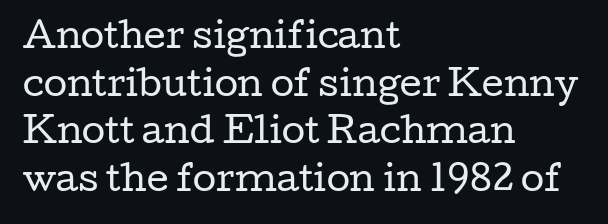
Q: Is the text bold? A: No.
Q: Is the text italic (slanted)? A: No, it is upright.
Q: Is the typeface a serif or a sans-serif typeface? A: Serif.
Q: Is the text underlined? A: No.
Q: How is the paragraph aligned? A: Left-aligned.
Q: Is the spacing between letters normal or unusually wide? A: Normal.
Q: Is the spacing between lines tight, normal or loose? A: Normal.
Q: Width (condensed, normal, or wide)? A: Wide.
Q: Stroke contrast? A: Low.
Q: x-height? A: Medium.
Q: Monospaced? A: No.
